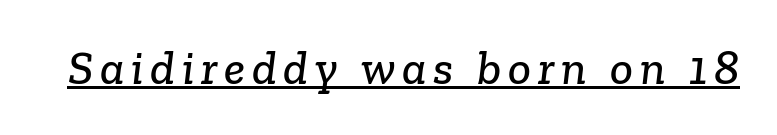
Note the varied advance widths — an 'i' is clearly narrower than an 'm'. Has an underline been added? It has. Font category for this specimen: serif.
